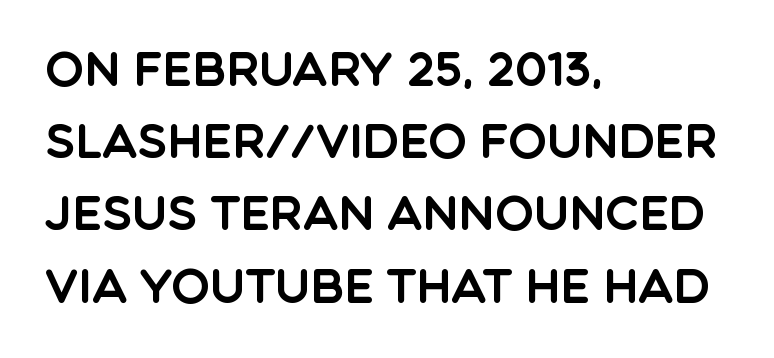
The image shows 46 px sans-serif type, upright; set left-aligned, normal line spacing (1.57x), normal letter spacing, not underlined; a large x-height.
